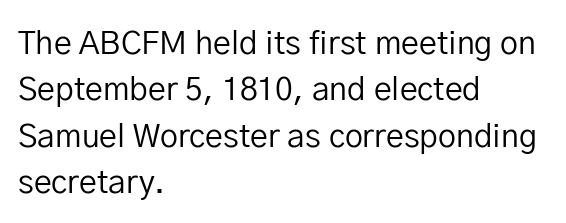
Q: Is the text bold? A: No.
Q: Is the text italic (slanted)? A: No, it is upright.
Q: Is the typeface a serif or a sans-serif typeface? A: Sans-serif.
Q: Is the text underlined? A: No.
Q: How is the paragraph aligned? A: Left-aligned.
Q: Is the spacing between letters normal or unusually wide? A: Normal.
Q: Is the spacing between lines tight, normal or loose? A: Normal.
Q: Width (condensed, normal, or wide)? A: Normal.
Q: Stroke contrast? A: Low.
Q: x-height? A: Medium.
Q: Monospaced? A: No.
